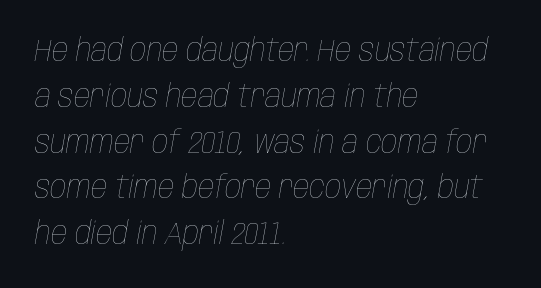
Q: Is the text bold? A: No.
Q: Is the text italic (slanted)? A: Yes, it leans right by about 10 degrees.
Q: Is the text underlined? A: No.
Q: How is the paragraph aligned? A: Left-aligned.
Q: Is the spacing between letters normal or unusually wide? A: Normal.
Q: Is the spacing between lines tight, normal or loose? A: Normal.
Q: Width (condensed, normal, or wide)? A: Condensed.
Q: Stroke contrast? A: Low.
Q: x-height? A: Large.
Q: Monospaced? A: No.
